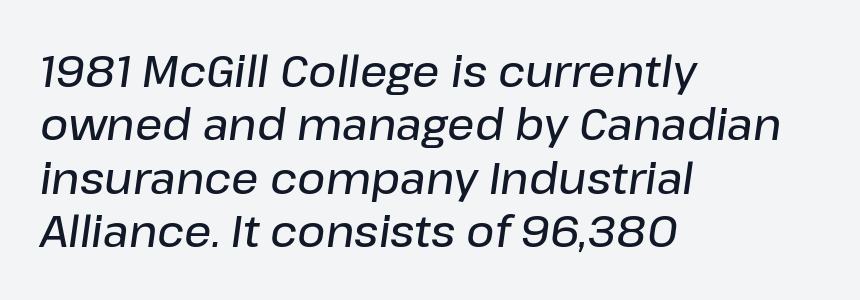
{"italic": "yes", "lean": "right", "slant_degrees": 8, "bold": "semi", "weight": "semibold", "width": "normal", "stroke_contrast": "low", "x_height": "medium", "monospaced": "no", "underline": "no", "align": "left", "line_spacing_ratio": 1.24, "letter_spacing": "normal", "letter_spacing_em": 0.0, "glyph_px": 43}
